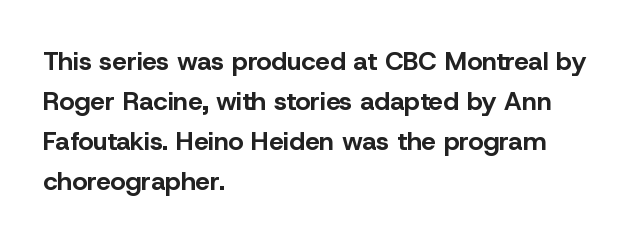
{"italic": "no", "bold": "yes", "underline": "no", "align": "left", "line_spacing": "normal", "line_spacing_ratio": 1.54, "letter_spacing": "normal", "letter_spacing_em": 0.0, "glyph_px": 26}
